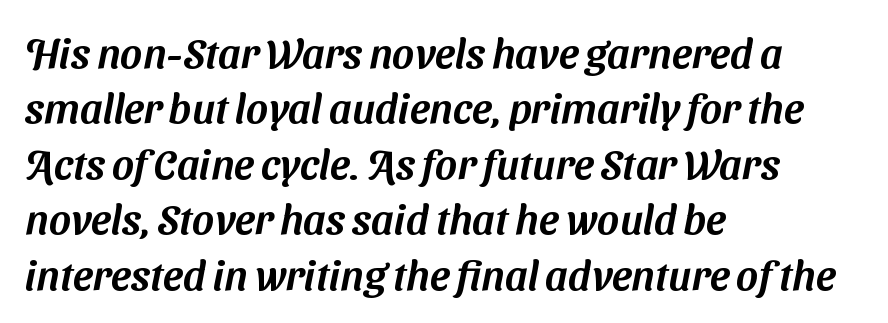
Q: Is the typeface a serif or a sans-serif typeface? A: Sans-serif.
Q: Is the text underlined? A: No.
Q: How is the paragraph aligned? A: Left-aligned.
Q: Is the spacing between letters normal or unusually wide? A: Normal.
Q: Is the spacing between lines tight, normal or loose? A: Normal.
Q: Width (condensed, normal, or wide)? A: Normal.
Q: Stroke contrast? A: Medium.
Q: x-height? A: Medium.
Q: Monospaced? A: No.
